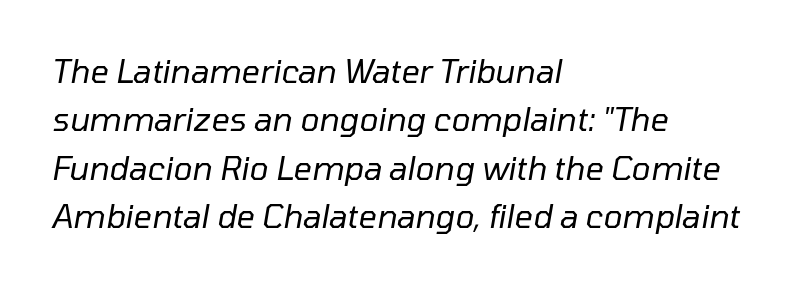
The image shows 32 px regular-weight type, italic (leaning right); set left-aligned, normal line spacing (1.51x), normal letter spacing, not underlined; low stroke contrast and a medium x-height.
